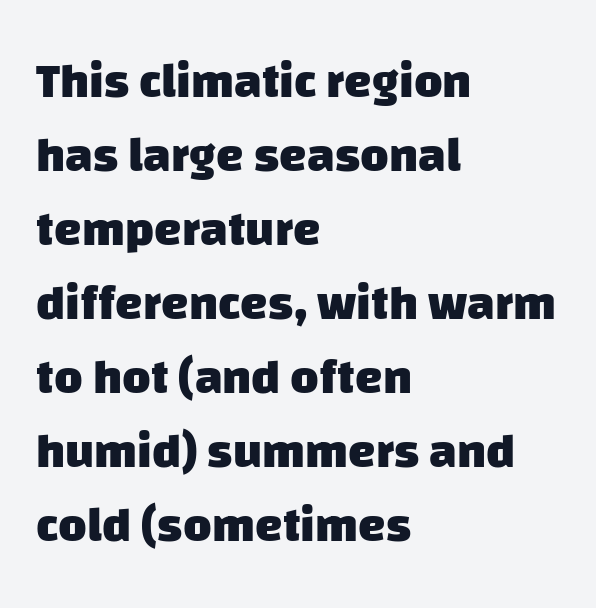
Q: Is the text bold? A: Yes.
Q: Is the typeface a serif or a sans-serif typeface? A: Sans-serif.
Q: Is the text underlined? A: No.
Q: How is the paragraph aligned? A: Left-aligned.
Q: Is the spacing between letters normal or unusually wide? A: Normal.
Q: Is the spacing between lines tight, normal or loose? A: Normal.
Q: Width (condensed, normal, or wide)? A: Normal.
Q: Stroke contrast? A: Low.
Q: x-height? A: Large.
Q: Monospaced? A: No.
